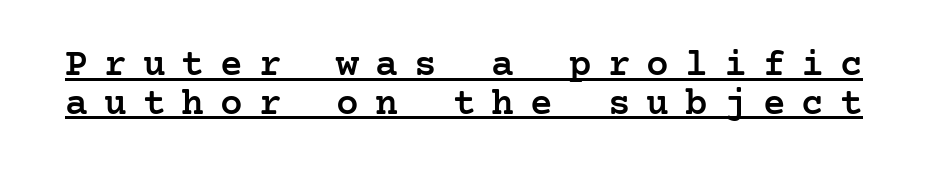
{"serif": "yes", "italic": "no", "bold": "semi", "weight": "semibold", "width": "normal", "stroke_contrast": "low", "x_height": "medium", "underline": "yes", "line_spacing": "tight", "line_spacing_ratio": 1.02, "letter_spacing": "wide", "letter_spacing_em": 0.42, "glyph_px": 38}
